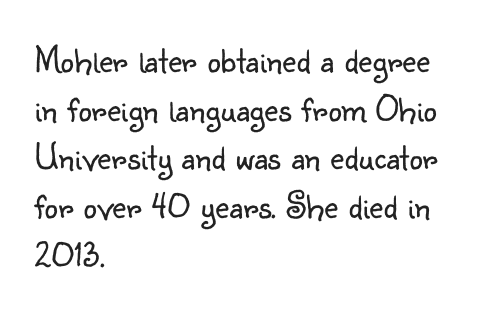
The image shows 38 px light sans-serif type, upright; set left-aligned, normal line spacing (1.28x), normal letter spacing, not underlined; low stroke contrast and a small x-height.
